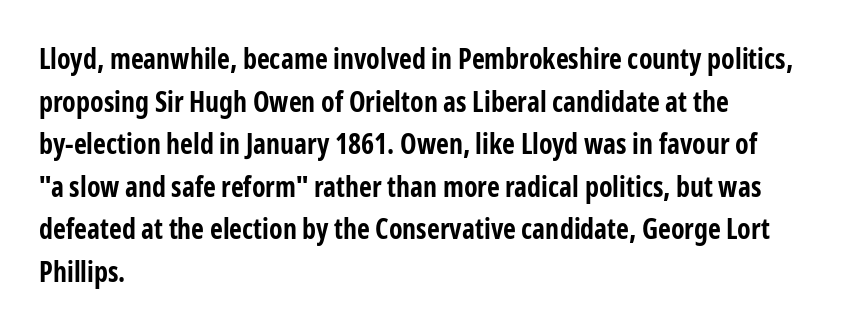
{"serif": "no", "italic": "no", "bold": "yes", "weight": "bold", "width": "condensed", "stroke_contrast": "low", "x_height": "medium", "monospaced": "no", "underline": "no", "align": "left", "line_spacing": "normal", "line_spacing_ratio": 1.52, "letter_spacing": "normal", "letter_spacing_em": 0.0, "glyph_px": 28}
